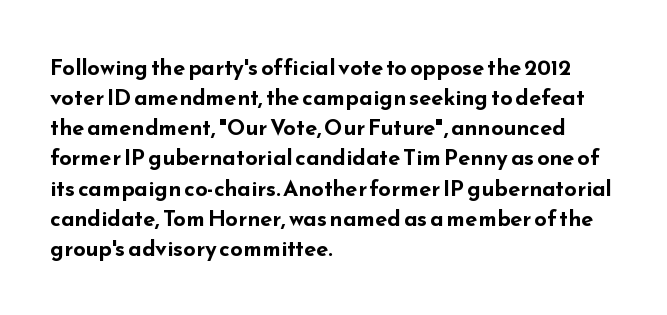
The image shows 22 px bold type, upright; set left-aligned, normal line spacing (1.37x), normal letter spacing, not underlined.
